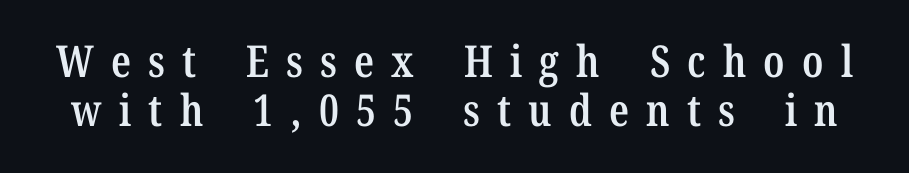
The image shows 44 px semibold, condensed serif type, upright; set tight line spacing (1.11x), unusually wide letter spacing (+0.39 em), not underlined; low stroke contrast and a medium x-height.
